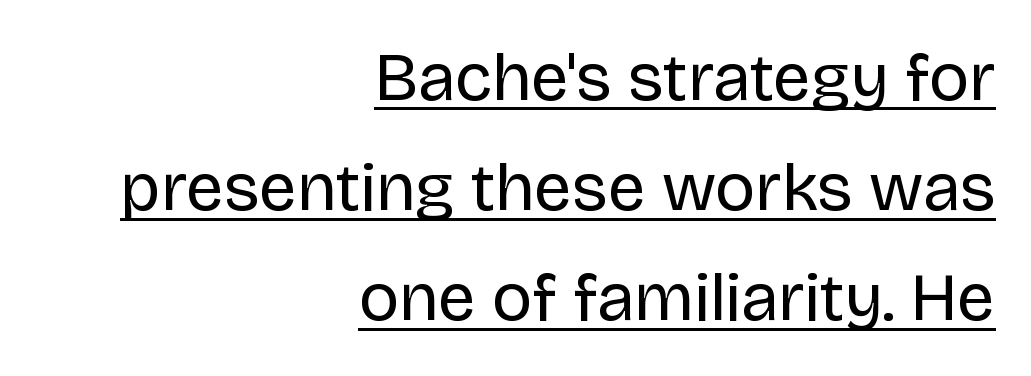
The image shows 68 px regular-weight sans-serif type, upright; set right-aligned, normal line spacing (1.62x), normal letter spacing, underlined; low stroke contrast and a large x-height.
